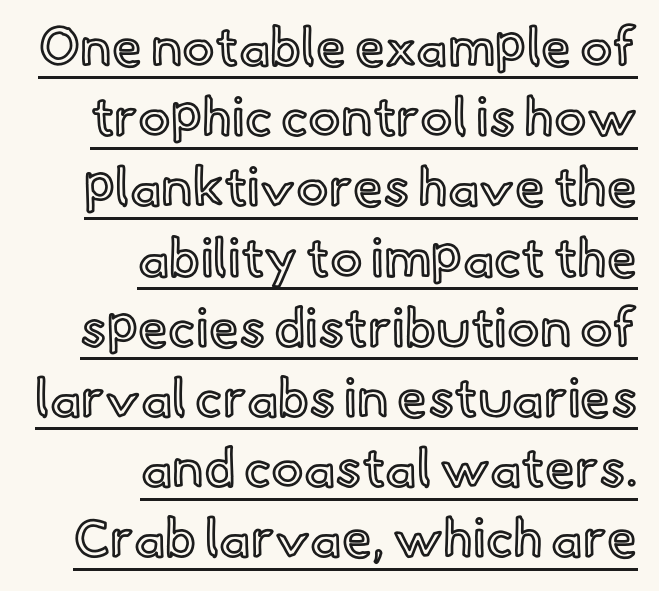
These characters rest on top of a visible drawn line. These lines are rendered in a variable-pitch font. Each new line begins a customary step beneath the previous one. Each word holds together tightly as a unit, with standard inter-letter gaps. Vertical strokes here are truly vertical. The paragraph shown leans on its right margin.
